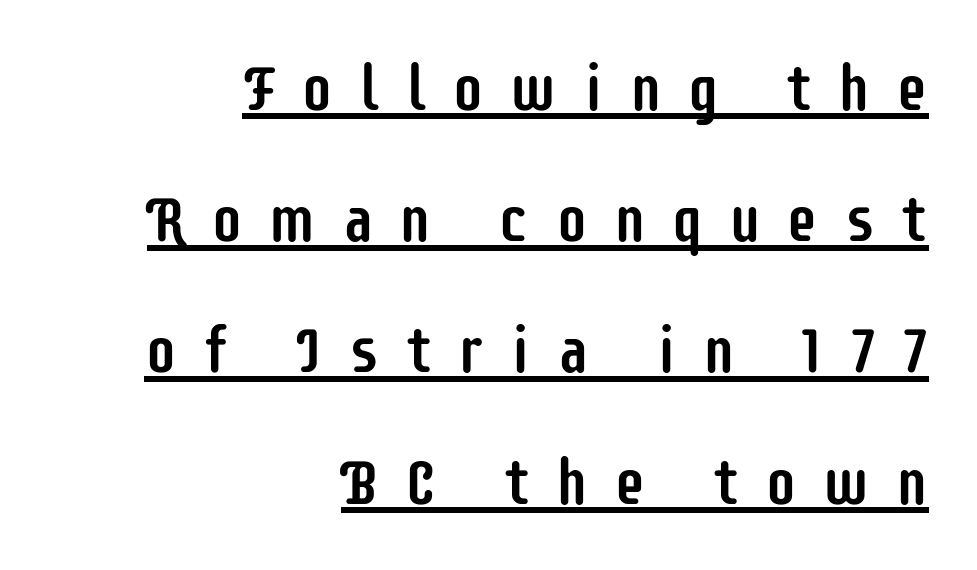
Q: Is the text italic (slanted)? A: No, it is upright.
Q: Is the typeface a serif or a sans-serif typeface? A: Sans-serif.
Q: Is the text underlined? A: Yes.
Q: How is the paragraph aligned? A: Right-aligned.
Q: Is the spacing between letters normal or unusually wide? A: Unusually wide.
Q: Is the spacing between lines tight, normal or loose? A: Loose.
Q: Width (condensed, normal, or wide)? A: Condensed.
Q: Stroke contrast? A: Low.
Q: x-height? A: Large.
Q: Monospaced? A: No.
